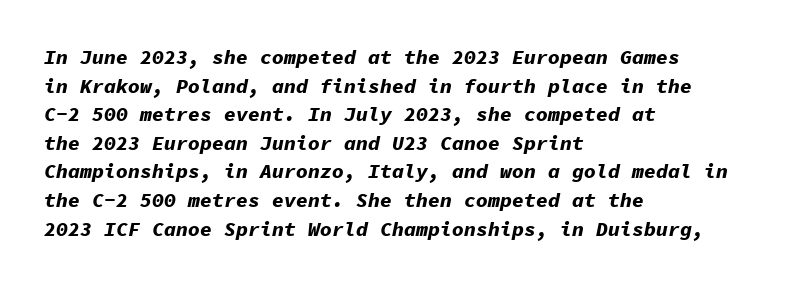
The glyphs are unaccompanied by any horizontal stroke below them. A full-strength bold gives these letters their thick strokes. Each line starts at the same left margin while the right side varies. This sample uses plain, unmodified letter spacing. Rows of type keep a routine distance in the vertical direction.
